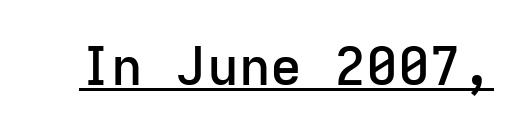
This rendering employs a face without finishing strokes, i.e., a sans-serif. These lines keep a tight, regular rhythm from letter to letter. A continuous stroke trails under the words, as in a hyperlink. The strokes are fattened partway — semibold, not bold.
